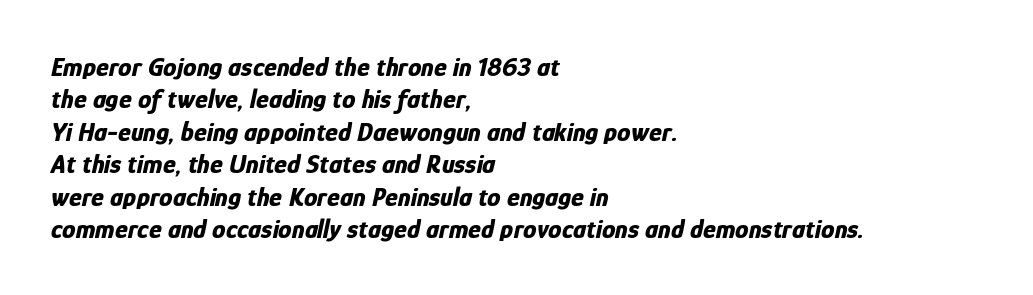
The setting favours the left margin, as ordinary paragraphs usually do. Students, this is bold: see how much ink each stroke carries. Students, note that the glyphs here touch the page at normal intervals. Every character sits at an angle, as italics do. The passage shown is not underscored anywhere.
